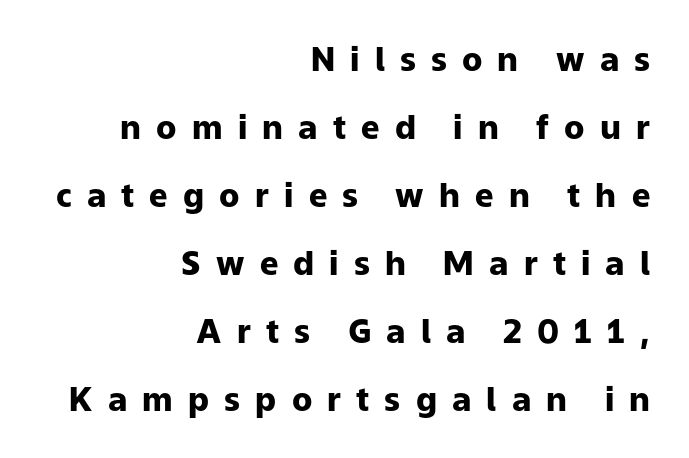
{"serif": "no", "italic": "no", "bold": "yes", "weight": "heavy", "width": "normal", "stroke_contrast": "low", "x_height": "medium", "monospaced": "no", "underline": "no", "align": "right", "line_spacing": "loose", "line_spacing_ratio": 2.06, "letter_spacing": "wide", "letter_spacing_em": 0.46, "glyph_px": 33}
